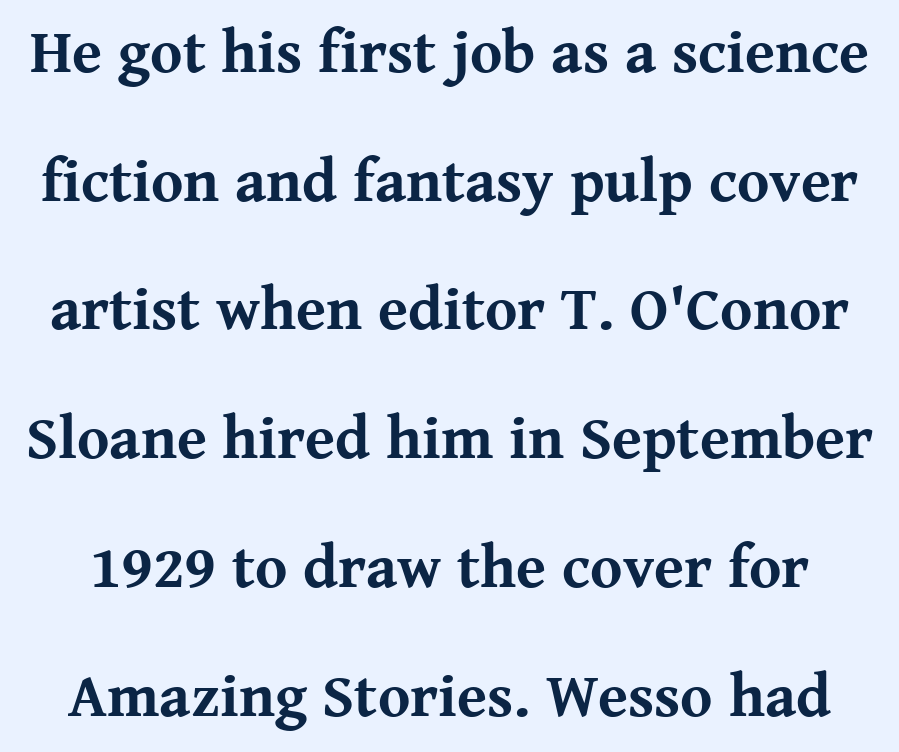
The image shows 61 px bold serif type, upright; set loose line spacing (2.11x), normal letter spacing, not underlined; medium stroke contrast and a medium x-height.
